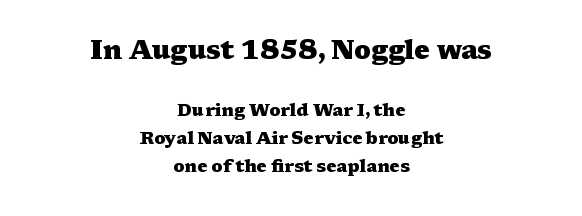
Q: Is the text bold? A: Yes.
Q: Is the text italic (slanted)? A: No, it is upright.
Q: Is the text underlined? A: No.
Q: How is the paragraph aligned? A: Centered.
Q: Is the spacing between letters normal or unusually wide? A: Normal.
Q: Is the spacing between lines tight, normal or loose? A: Normal.
Q: Which block of text is set in a larger size, the first (top) or the second (bottom)? A: The first (top) one.
